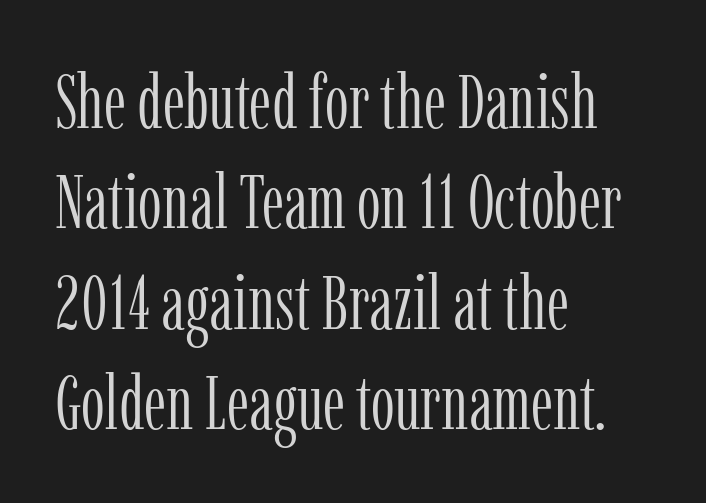
{"serif": "yes", "italic": "no", "bold": "no", "weight": "light", "width": "condensed", "stroke_contrast": "low", "x_height": "medium", "monospaced": "no", "underline": "no", "align": "left", "line_spacing": "normal", "line_spacing_ratio": 1.32, "letter_spacing": "normal", "letter_spacing_em": 0.0, "glyph_px": 76}
